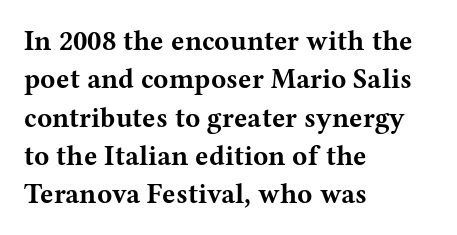
Q: Is the text bold? A: Yes.
Q: Is the text italic (slanted)? A: No, it is upright.
Q: Is the typeface a serif or a sans-serif typeface? A: Serif.
Q: Is the text underlined? A: No.
Q: How is the paragraph aligned? A: Left-aligned.
Q: Is the spacing between letters normal or unusually wide? A: Normal.
Q: Is the spacing between lines tight, normal or loose? A: Normal.
Q: Width (condensed, normal, or wide)? A: Wide.
Q: Stroke contrast? A: Medium.
Q: x-height? A: Medium.
Q: Monospaced? A: No.
